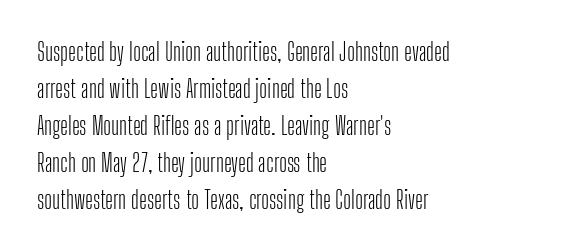
The image shows 24 px text type, upright; set left-aligned, normal line spacing (1.54x), normal letter spacing, not underlined.
